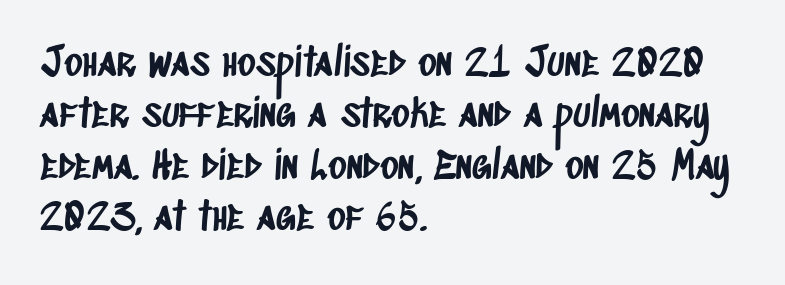
Successive baselines arrive at the customary interval. The type is set solid horizontally, with unmodified tracking. In CSS terms this would be text-align: left. The face used here is a sans, in the tradition of grotesques and geometrics. A clean baseline with only descenders dipping below it. Looks like regular typesetting: each glyph gets only the width it needs.
